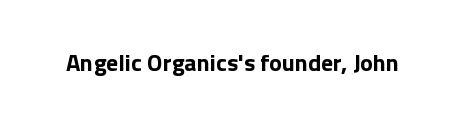
{"italic": "no", "bold": "yes", "underline": "no", "letter_spacing": "normal", "letter_spacing_em": 0.0, "glyph_px": 24}
